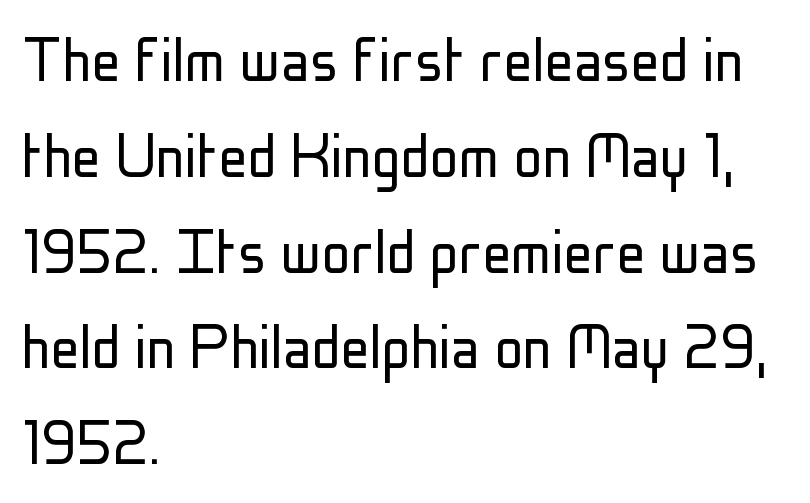
The passage shown stacks its lines at a standard gap. Any mark beneath the type? The region is blank. A sans-serif font was chosen for this passage. Stroke mass is kept to a normal reading level or below. Reading down the block, your eye returns to a fixed left position each line.
